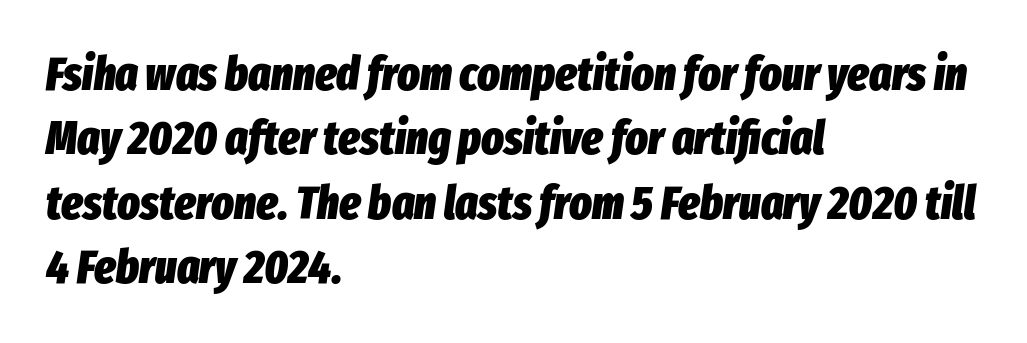
Q: Is the text bold? A: Yes.
Q: Is the text italic (slanted)? A: Yes, it leans right by about 8 degrees.
Q: Is the text underlined? A: No.
Q: How is the paragraph aligned? A: Left-aligned.
Q: Is the spacing between letters normal or unusually wide? A: Normal.
Q: Is the spacing between lines tight, normal or loose? A: Normal.
Q: Width (condensed, normal, or wide)? A: Condensed.
Q: Stroke contrast? A: Low.
Q: x-height? A: Medium.
Q: Monospaced? A: No.
